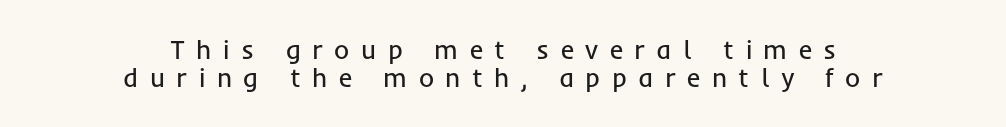
The image shows 26 px text type, upright; set centered, tight line spacing (1.07x), unusually wide letter spacing (+0.44 em), not underlined.
